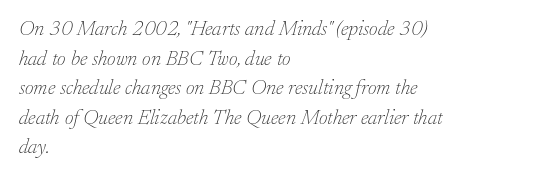
Horizontally, the lines are justified to the leading edge only. The letterforms sit shoulder to shoulder at normal distance. Lines of text with bare space underneath. The text carries the slant typical of an italic or oblique font. Counters stay open thanks to moderate or lighter strokes. Reading down the column, the eye jumps a familiar distance to each next line.
